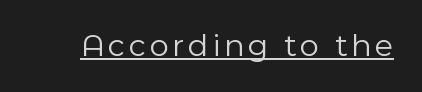
{"serif": "no", "italic": "no", "bold": "no", "weight": "light", "width": "normal", "x_height": "medium", "monospaced": "no", "underline": "yes", "glyph_px": 33}
